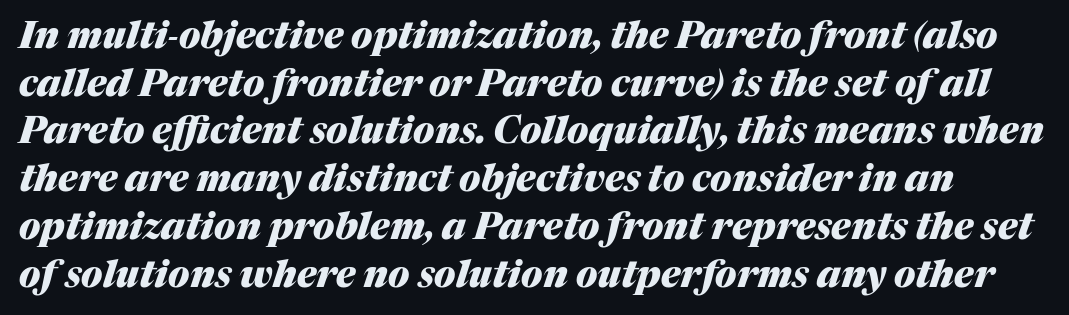
The image shows 37 px heavy type, italic (leaning right); set normal line spacing (1.29x), normal letter spacing, not underlined; medium stroke contrast and a medium x-height.
